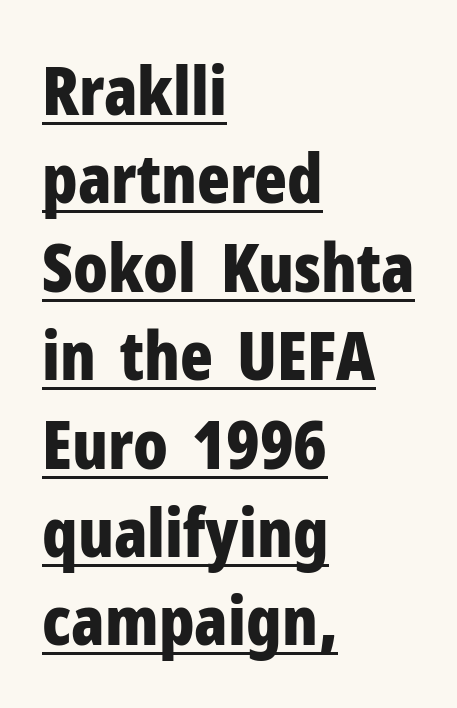
Horizontal bands of white between lines are of average thickness. Where is the straight margin? On the left. Examine the stroke ends and you'll find no serifs. The rendering uses the underline text-decoration.
